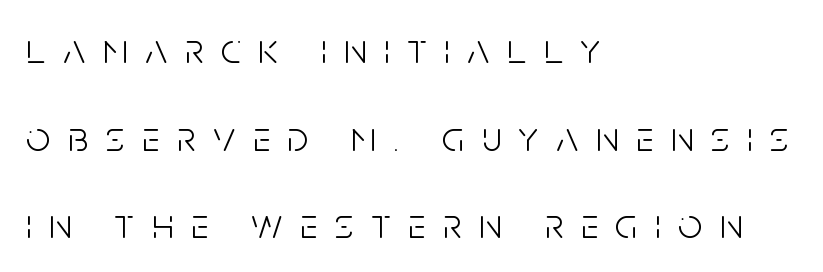
Q: Is the text bold? A: No.
Q: Is the text italic (slanted)? A: No, it is upright.
Q: Is the typeface a serif or a sans-serif typeface? A: Sans-serif.
Q: Is the text underlined? A: No.
Q: How is the paragraph aligned? A: Left-aligned.
Q: Is the spacing between letters normal or unusually wide? A: Unusually wide.
Q: Is the spacing between lines tight, normal or loose? A: Loose.
Q: Width (condensed, normal, or wide)? A: Condensed.
Q: Stroke contrast? A: Low.
Q: x-height? A: Large.
Q: Monospaced? A: No.
